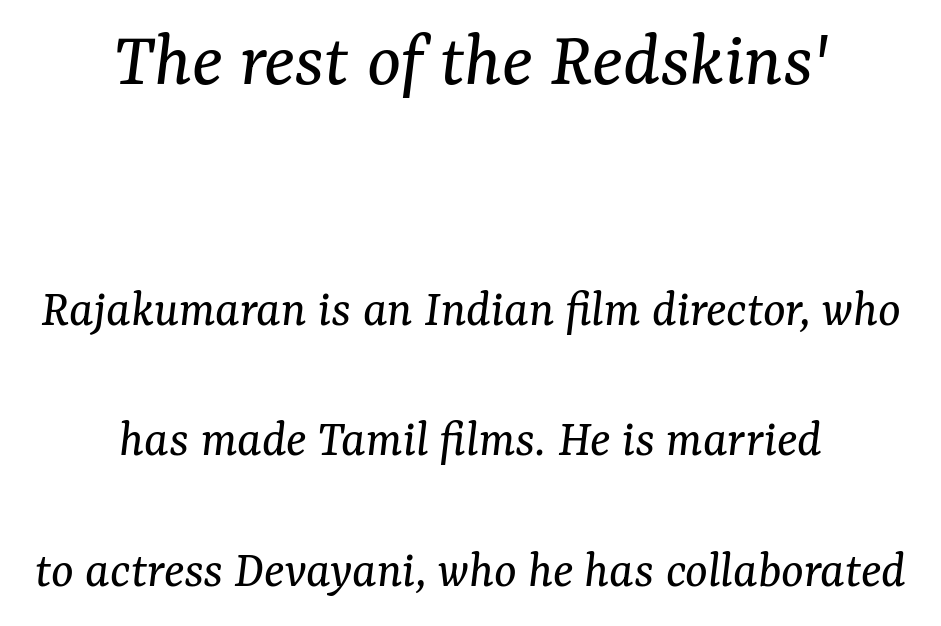
Rule under the text: the space is simply empty. Whoever set this made the first block the dominant, larger element. Does the copy run flush right? No — it is centered line by line. Think of a printed novel: that variable character pitch is what you see here. Posture: slanted.
